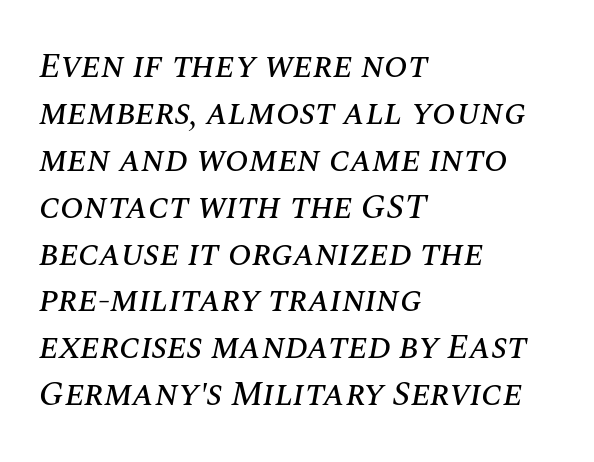
The image shows 35 px text type, italic (leaning right); set left-aligned, normal line spacing (1.34x), normal letter spacing, not underlined; medium stroke contrast and a large x-height.
